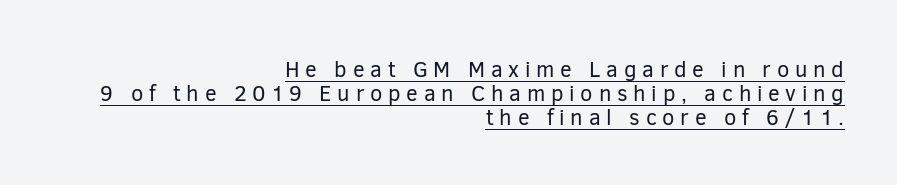
{"italic": "no", "bold": "no", "underline": "yes", "align": "right", "line_spacing": "tight", "line_spacing_ratio": 1.09, "letter_spacing": "wide", "letter_spacing_em": 0.26, "glyph_px": 22}
